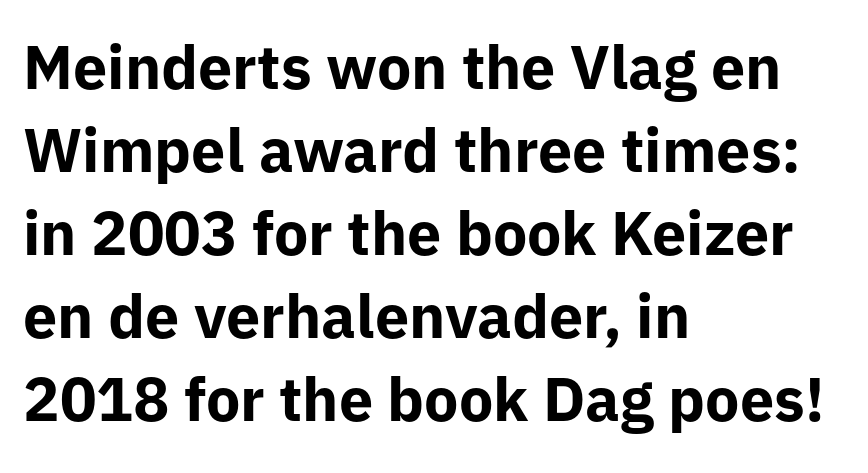
The image shows 61 px bold sans-serif type, upright; set left-aligned, normal line spacing (1.36x), normal letter spacing, not underlined; low stroke contrast and a medium x-height.
